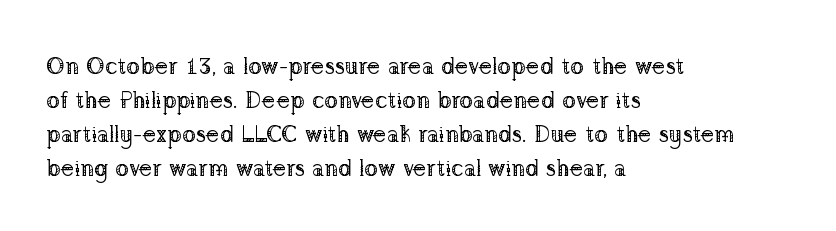
Q: Is the text bold? A: No.
Q: Is the text italic (slanted)? A: No, it is upright.
Q: Is the text underlined? A: No.
Q: How is the paragraph aligned? A: Left-aligned.
Q: Is the spacing between letters normal or unusually wide? A: Normal.
Q: Is the spacing between lines tight, normal or loose? A: Normal.
